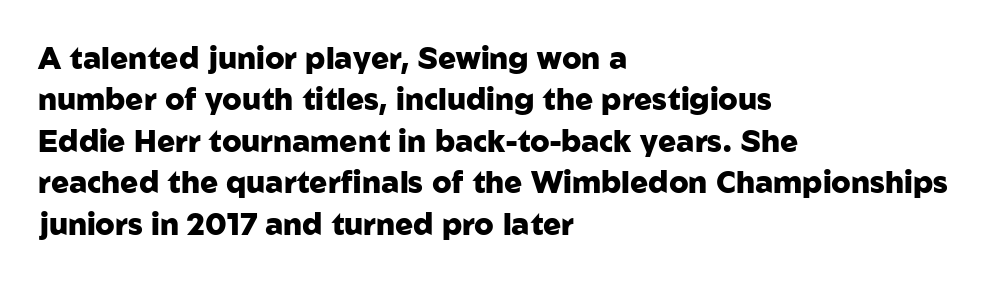
Q: Is the text bold? A: Yes.
Q: Is the text italic (slanted)? A: No, it is upright.
Q: Is the typeface a serif or a sans-serif typeface? A: Sans-serif.
Q: Is the text underlined? A: No.
Q: How is the paragraph aligned? A: Left-aligned.
Q: Is the spacing between letters normal or unusually wide? A: Normal.
Q: Is the spacing between lines tight, normal or loose? A: Normal.
Q: Width (condensed, normal, or wide)? A: Normal.
Q: Stroke contrast? A: Low.
Q: x-height? A: Medium.
Q: Monospaced? A: No.
